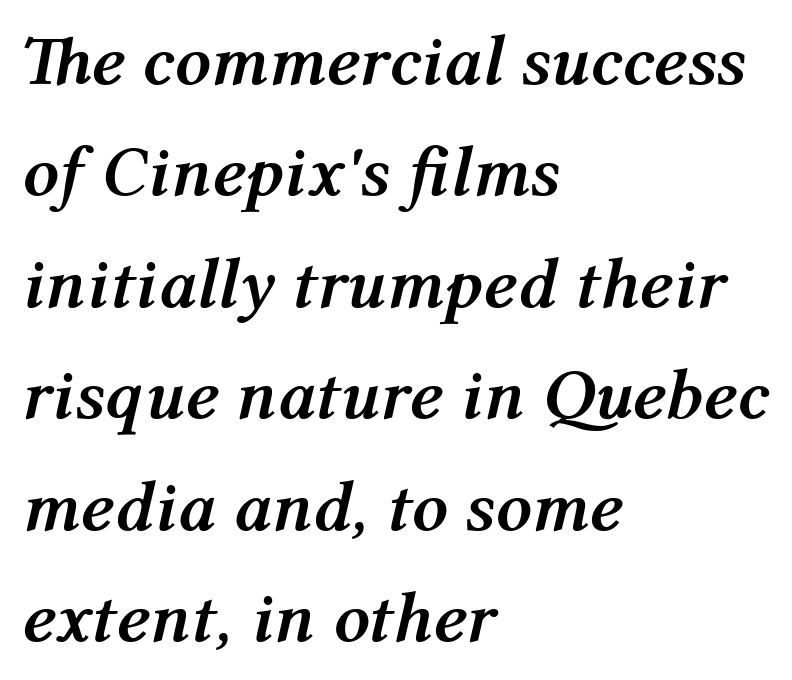
The image shows 71 px semibold type, italic (leaning right); set left-aligned, normal line spacing (1.57x), normal letter spacing, not underlined; medium stroke contrast and a medium x-height.
